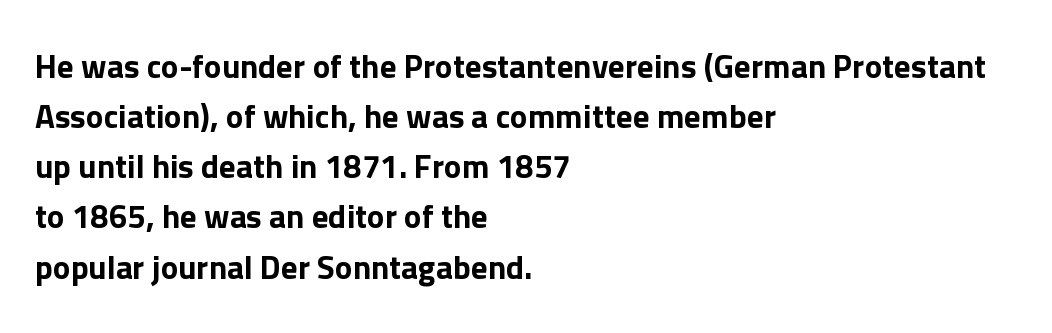
{"serif": "no", "italic": "no", "width": "normal", "stroke_contrast": "low", "x_height": "medium", "monospaced": "no", "underline": "no", "align": "left", "line_spacing": "normal", "line_spacing_ratio": 1.52, "letter_spacing": "normal", "letter_spacing_em": 0.0, "glyph_px": 33}
